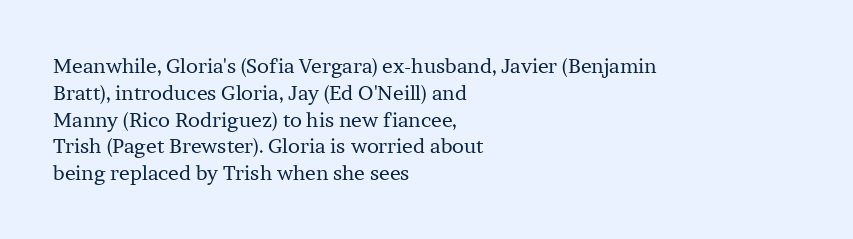
Q: Is the text bold? A: No.
Q: Is the text italic (slanted)? A: No, it is upright.
Q: Is the text underlined? A: No.
Q: How is the paragraph aligned? A: Left-aligned.
Q: Is the spacing between letters normal or unusually wide? A: Normal.
Q: Is the spacing between lines tight, normal or loose? A: Normal.
